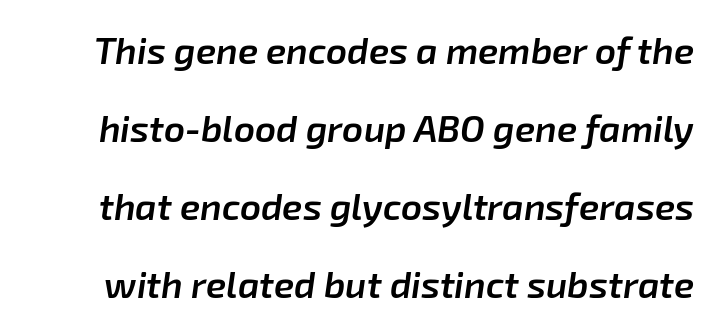
Compared with typical body copy, the letter spacing here is the same. Plain, unruled lines of type. The rendering applies a slant to the glyphs. Note the varied advance widths — an 'i' is clearly narrower than an 'm'.
